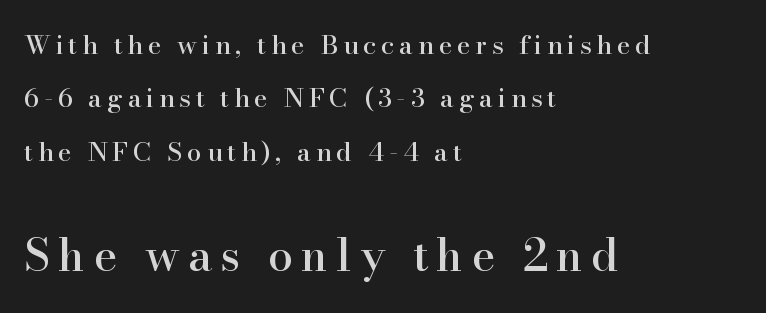
{"serif": "yes", "italic": "no", "width": "normal", "stroke_contrast": "high", "x_height": "small", "monospaced": "no", "underline": "no", "align": "left", "line_spacing": "loose", "line_spacing_ratio": 2.05, "larger_block": "second", "size_ratio": 1.73, "glyph_px": 45}
